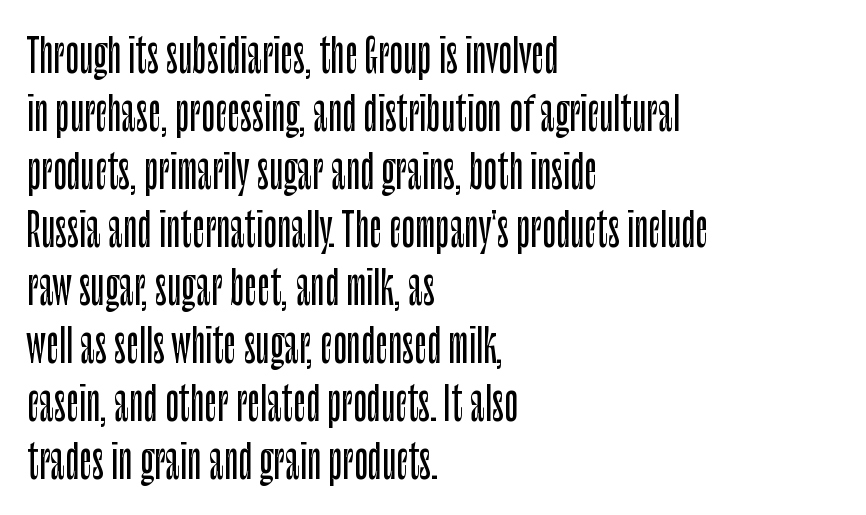
{"serif": "no", "italic": "no", "width": "condensed", "stroke_contrast": "low", "x_height": "large", "monospaced": "no", "underline": "no", "align": "left", "line_spacing": "normal", "line_spacing_ratio": 1.29, "letter_spacing": "normal", "letter_spacing_em": 0.0, "glyph_px": 45}
